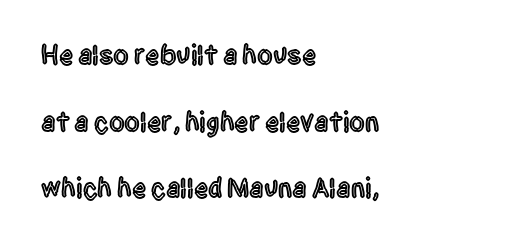
The face used here is proportionally spaced, like ordinary book or web type. The letters stand straight up with perfectly vertical stems. Nobody drew a line under any word here. Interline gaps are noticeably wide in this sample.
